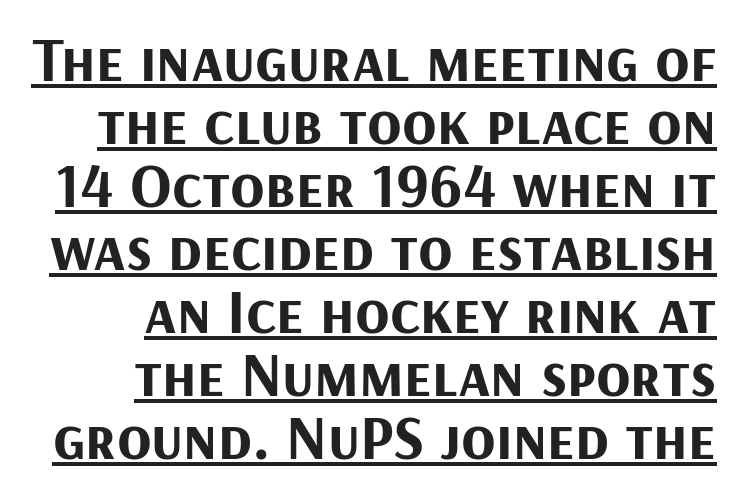
Q: Is the text bold? A: Yes.
Q: Is the text italic (slanted)? A: No, it is upright.
Q: Is the typeface a serif or a sans-serif typeface? A: Sans-serif.
Q: Is the text underlined? A: Yes.
Q: How is the paragraph aligned? A: Right-aligned.
Q: Is the spacing between letters normal or unusually wide? A: Normal.
Q: Is the spacing between lines tight, normal or loose? A: Tight.
Q: Width (condensed, normal, or wide)? A: Normal.
Q: Stroke contrast? A: Medium.
Q: x-height? A: Medium.
Q: Monospaced? A: No.
